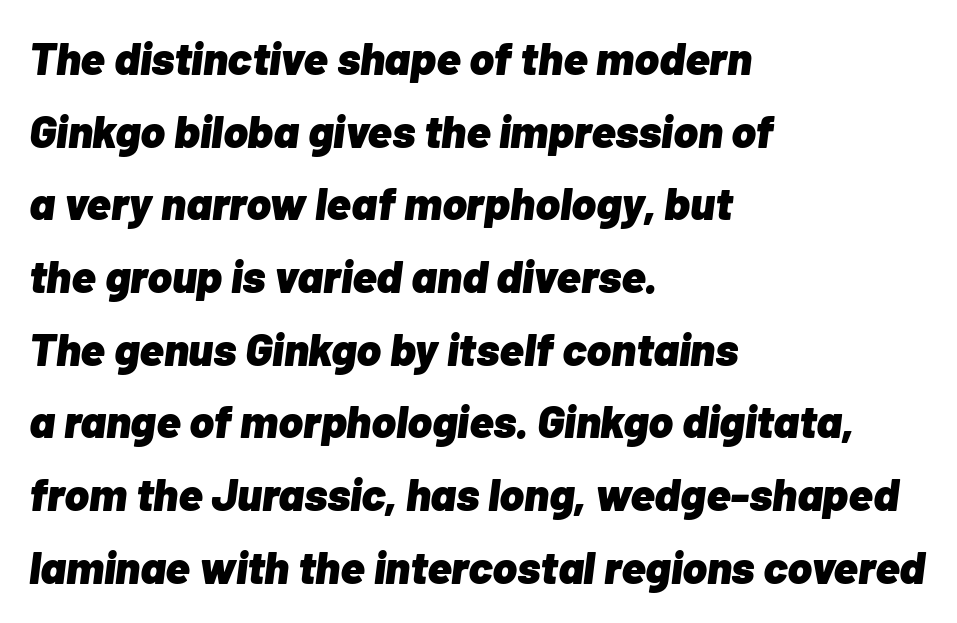
Q: Is the text bold? A: Yes.
Q: Is the text italic (slanted)? A: Yes, it leans right by about 7 degrees.
Q: Is the text underlined? A: No.
Q: How is the paragraph aligned? A: Left-aligned.
Q: Is the spacing between letters normal or unusually wide? A: Normal.
Q: Is the spacing between lines tight, normal or loose? A: Normal.
Q: Width (condensed, normal, or wide)? A: Normal.
Q: Stroke contrast? A: Low.
Q: x-height? A: Medium.
Q: Monospaced? A: No.
